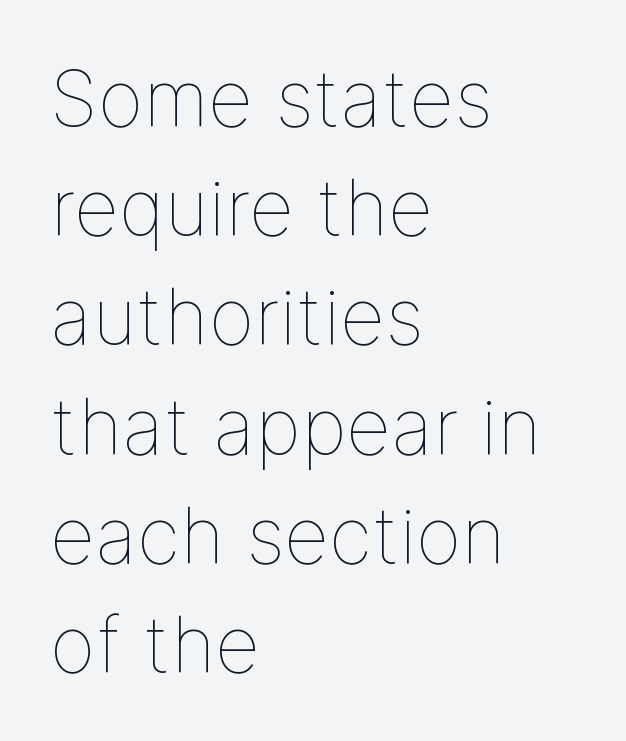
Q: Is the text bold? A: No.
Q: Is the text italic (slanted)? A: No, it is upright.
Q: Is the text underlined? A: No.
Q: How is the paragraph aligned? A: Left-aligned.
Q: Is the spacing between letters normal or unusually wide? A: Normal.
Q: Is the spacing between lines tight, normal or loose? A: Normal.
Q: Width (condensed, normal, or wide)? A: Normal.
Q: Stroke contrast? A: Low.
Q: x-height? A: Medium.
Q: Monospaced? A: No.
